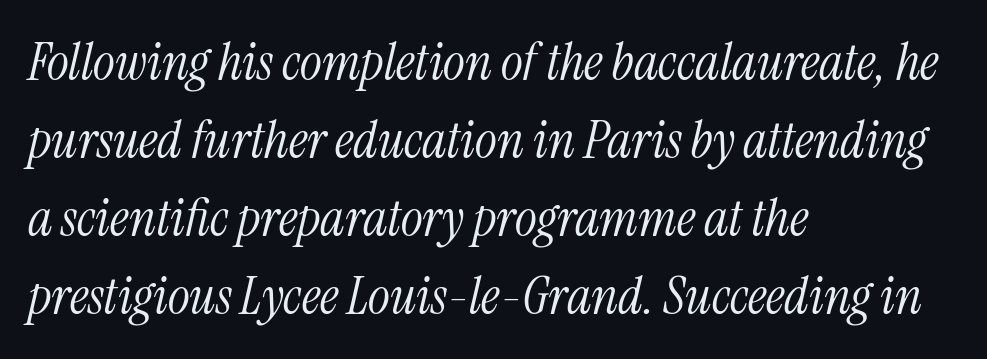
The image shows 52 px light, condensed serif type, italic (leaning right); set left-aligned, normal line spacing (1.5x), normal letter spacing, not underlined; medium stroke contrast and a medium x-height.
